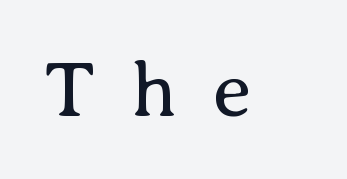
Q: Is the text bold? A: No.
Q: Is the text italic (slanted)? A: No, it is upright.
Q: Is the typeface a serif or a sans-serif typeface? A: Serif.
Q: Is the text underlined? A: No.
Q: Is the spacing between letters normal or unusually wide? A: Unusually wide.
Q: Width (condensed, normal, or wide)? A: Normal.
Q: Stroke contrast? A: Medium.
Q: x-height? A: Medium.
Q: Monospaced? A: No.
